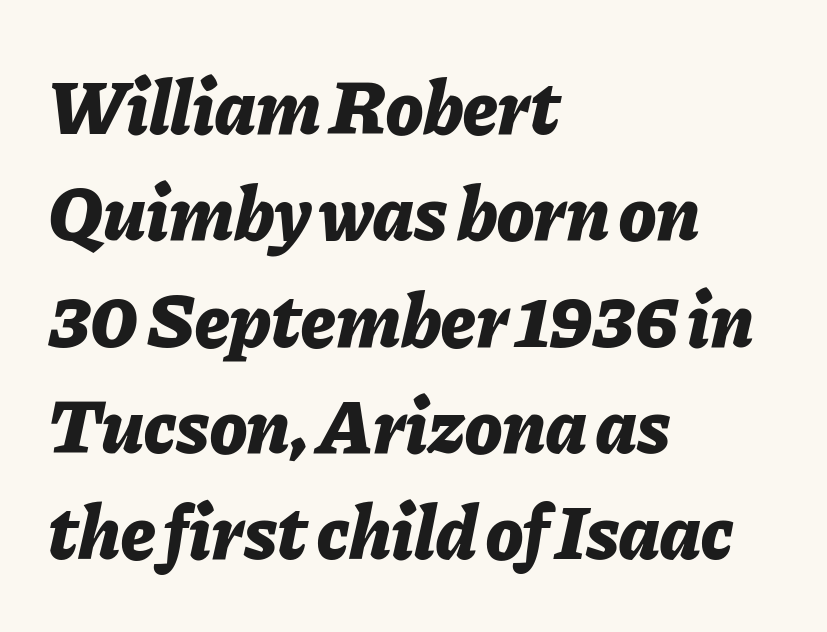
Q: Is the text bold? A: Yes.
Q: Is the text italic (slanted)? A: Yes, it leans right by about 11 degrees.
Q: Is the text underlined? A: No.
Q: How is the paragraph aligned? A: Left-aligned.
Q: Is the spacing between letters normal or unusually wide? A: Normal.
Q: Is the spacing between lines tight, normal or loose? A: Normal.
Q: Width (condensed, normal, or wide)? A: Normal.
Q: Stroke contrast? A: Low.
Q: x-height? A: Medium.
Q: Monospaced? A: No.
